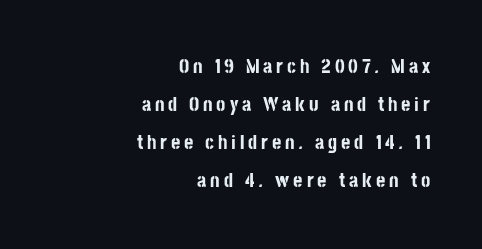
Lines of text with bare space underneath. Successive baselines arrive slowly, with a big drop between each. Designer's note — italics off, roman on. A student would call this right alignment; a typographer would say flush right, rag left.
